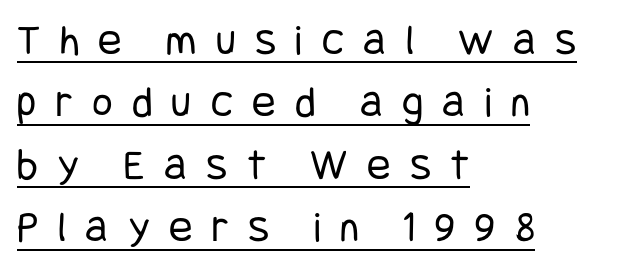
Q: Is the text bold? A: No.
Q: Is the text italic (slanted)? A: No, it is upright.
Q: Is the typeface a serif or a sans-serif typeface? A: Sans-serif.
Q: Is the text underlined? A: Yes.
Q: How is the paragraph aligned? A: Left-aligned.
Q: Is the spacing between letters normal or unusually wide? A: Unusually wide.
Q: Is the spacing between lines tight, normal or loose? A: Normal.
Q: Width (condensed, normal, or wide)? A: Condensed.
Q: Stroke contrast? A: Low.
Q: x-height? A: Large.
